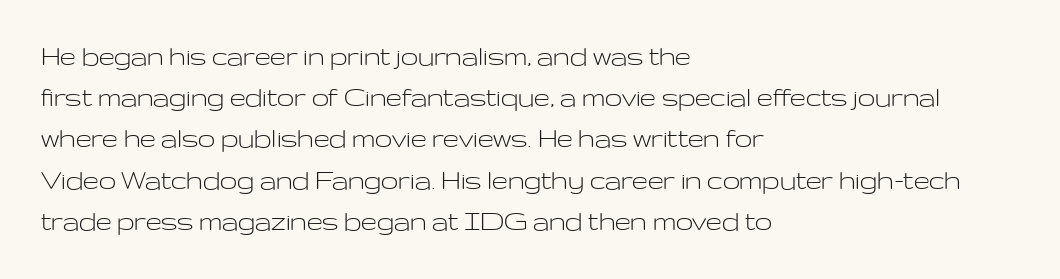
The image shows 31 px light, wide sans-serif type, upright; set left-aligned, normal line spacing (1.33x), normal letter spacing, not underlined; low stroke contrast and a medium x-height.
